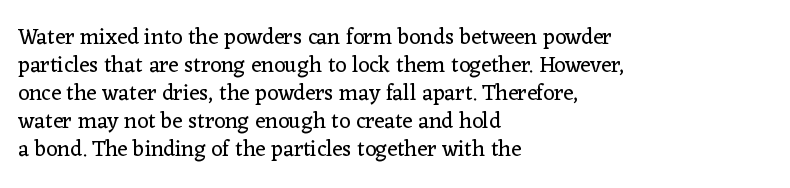
No extra ink here — the face is not bold. Students, observe: this is what conventionally led text looks like. Visually the block forms a straight wall on the left and a jagged coastline on the right. Clear beneath every line of the passage.
